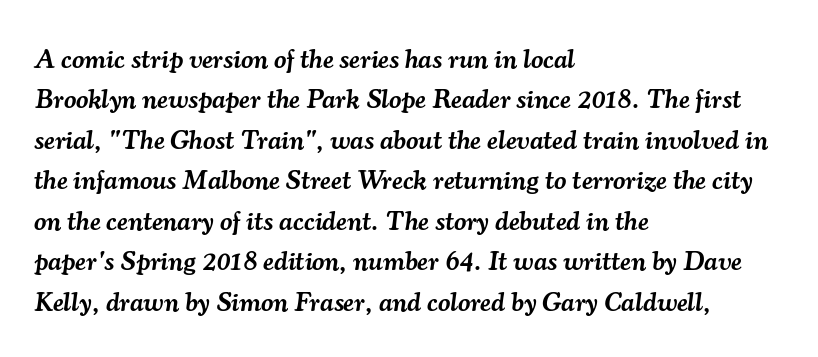
{"italic": "yes", "lean": "right", "slant_degrees": 7, "bold": "semi", "underline": "no", "align": "left", "line_spacing": "normal", "line_spacing_ratio": 1.5, "letter_spacing": "normal", "letter_spacing_em": 0.0, "glyph_px": 27}
